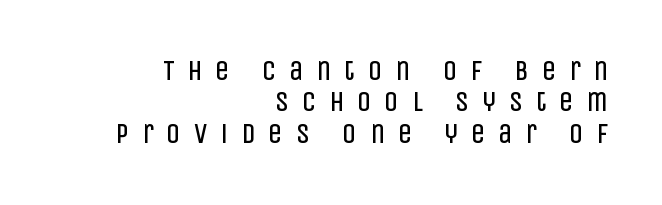
Q: Is the text bold? A: No.
Q: Is the text italic (slanted)? A: No, it is upright.
Q: Is the typeface a serif or a sans-serif typeface? A: Sans-serif.
Q: Is the text underlined? A: No.
Q: How is the paragraph aligned? A: Right-aligned.
Q: Is the spacing between letters normal or unusually wide? A: Unusually wide.
Q: Is the spacing between lines tight, normal or loose? A: Tight.
Q: Width (condensed, normal, or wide)? A: Condensed.
Q: Stroke contrast? A: Low.
Q: x-height? A: Large.
Q: Monospaced? A: No.
